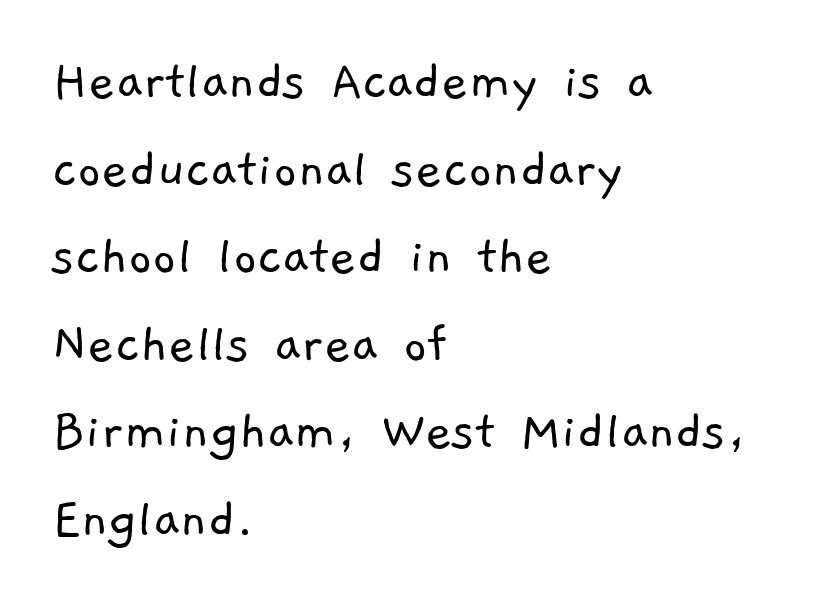
Q: Is the text bold? A: No.
Q: Is the typeface a serif or a sans-serif typeface? A: Sans-serif.
Q: Is the text underlined? A: No.
Q: How is the paragraph aligned? A: Left-aligned.
Q: Is the spacing between letters normal or unusually wide? A: Normal.
Q: Is the spacing between lines tight, normal or loose? A: Normal.
Q: Width (condensed, normal, or wide)? A: Normal.
Q: Stroke contrast? A: Low.
Q: x-height? A: Medium.
Q: Monospaced? A: No.
